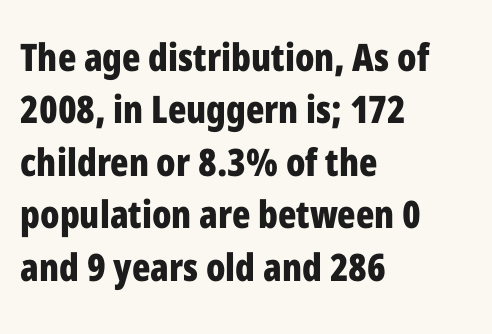
{"serif": "no", "italic": "no", "bold": "yes", "weight": "bold", "width": "condensed", "stroke_contrast": "low", "x_height": "medium", "monospaced": "no", "underline": "no", "align": "left", "line_spacing": "normal", "line_spacing_ratio": 1.38, "letter_spacing": "normal", "letter_spacing_em": 0.0, "glyph_px": 38}
